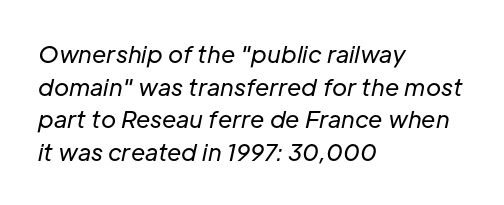
The image shows 23 px text type, italic (leaning right); set left-aligned, normal line spacing (1.42x), normal letter spacing, not underlined.
